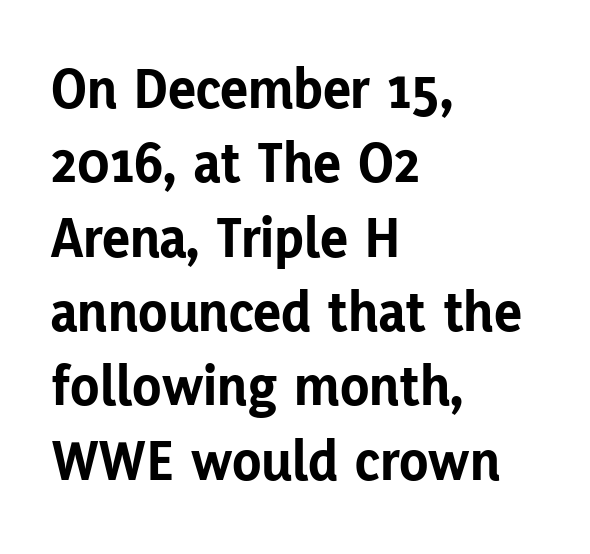
Q: Is the text bold? A: Yes.
Q: Is the text italic (slanted)? A: No, it is upright.
Q: Is the typeface a serif or a sans-serif typeface? A: Sans-serif.
Q: Is the text underlined? A: No.
Q: How is the paragraph aligned? A: Left-aligned.
Q: Is the spacing between letters normal or unusually wide? A: Normal.
Q: Is the spacing between lines tight, normal or loose? A: Normal.
Q: Width (condensed, normal, or wide)? A: Normal.
Q: Stroke contrast? A: Low.
Q: x-height? A: Medium.
Q: Monospaced? A: No.
